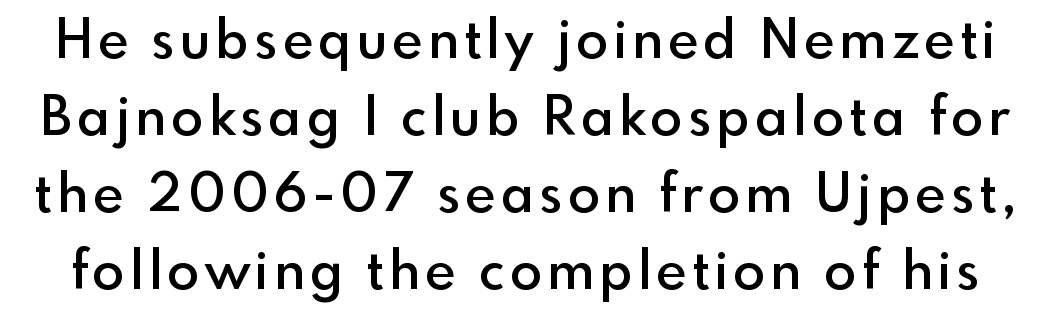
Q: Is the text bold? A: Semi-bold.
Q: Is the text italic (slanted)? A: No, it is upright.
Q: Is the typeface a serif or a sans-serif typeface? A: Sans-serif.
Q: Is the text underlined? A: No.
Q: Is the spacing between lines tight, normal or loose? A: Normal.
Q: Width (condensed, normal, or wide)? A: Normal.
Q: x-height? A: Small.
Q: Monospaced? A: No.
